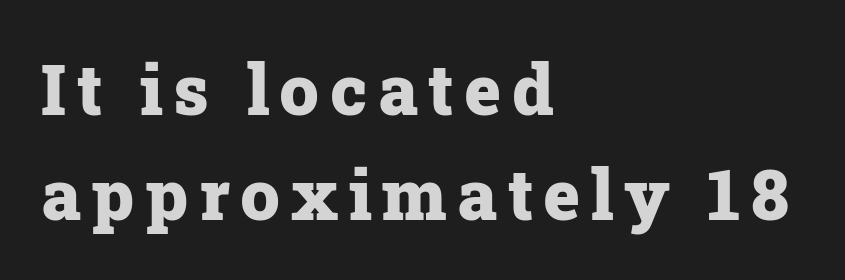
The designer left line spacing at the default. A typesetter would label this face a serif. Pretty heavy lettering here — definitely bold. Note the varied advance widths — an 'i' is clearly narrower than an 'm'. The foot of each line stays bare and open.
